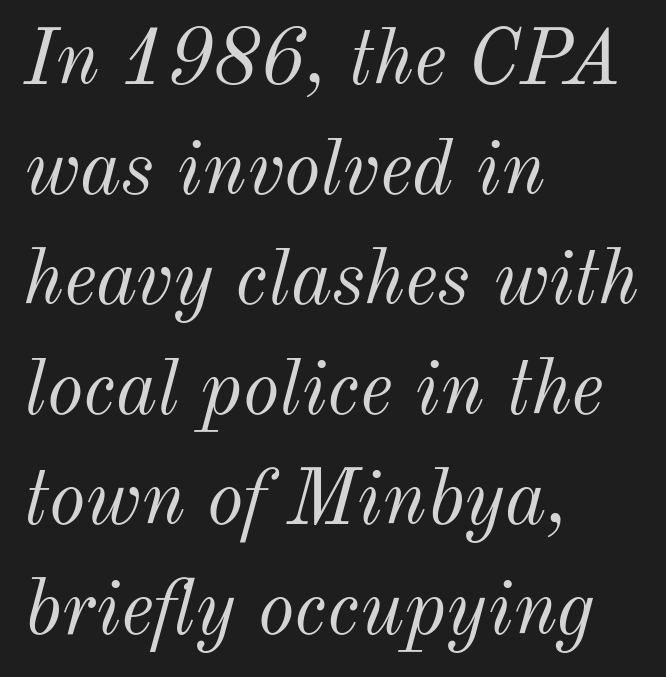
This sample uses an oblique cut, with every glyph tilted off the vertical. The passage shown has conventional tracking throughout. Whoever set this chose a conventional vertical rhythm. One-word summary of the alignment: left.
